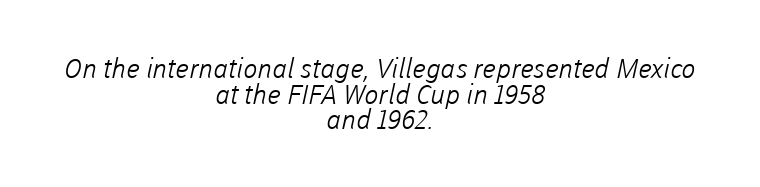
{"bold": "no", "underline": "no", "align": "center", "line_spacing": "tight", "line_spacing_ratio": 0.95, "letter_spacing": "normal", "letter_spacing_em": 0.0, "glyph_px": 27}
